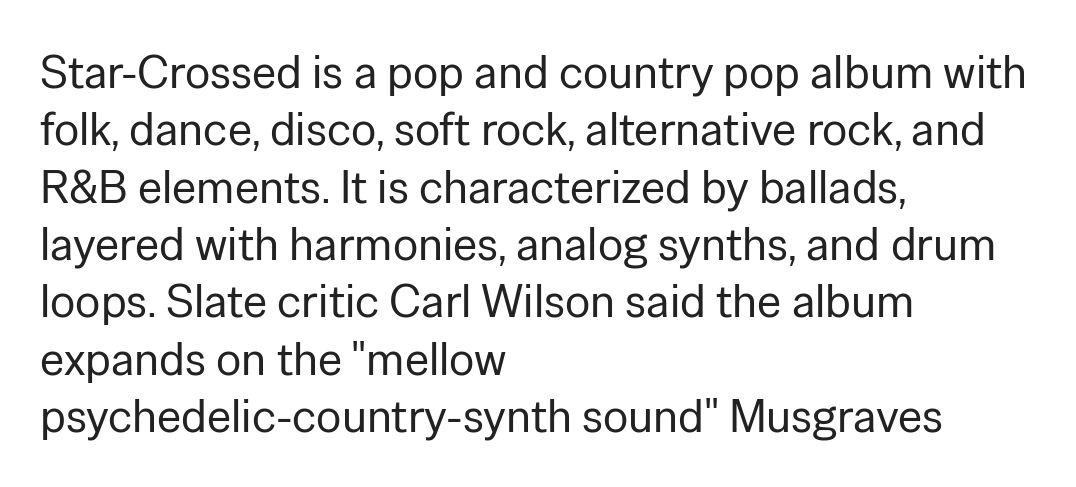
{"serif": "no", "italic": "no", "bold": "no", "weight": "regular", "width": "normal", "stroke_contrast": "low", "x_height": "medium", "monospaced": "no", "underline": "no", "align": "left", "line_spacing_ratio": 1.22, "letter_spacing": "normal", "letter_spacing_em": 0.0, "glyph_px": 47}
